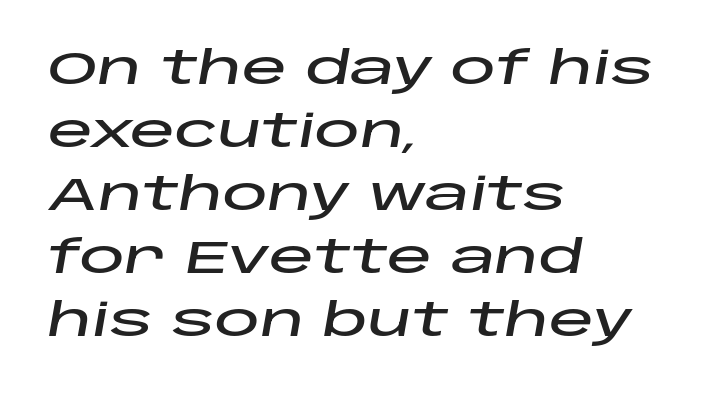
The image shows 45 px wide type, italic (leaning right); set left-aligned, normal line spacing (1.4x), normal letter spacing, not underlined; low stroke contrast and a large x-height.
